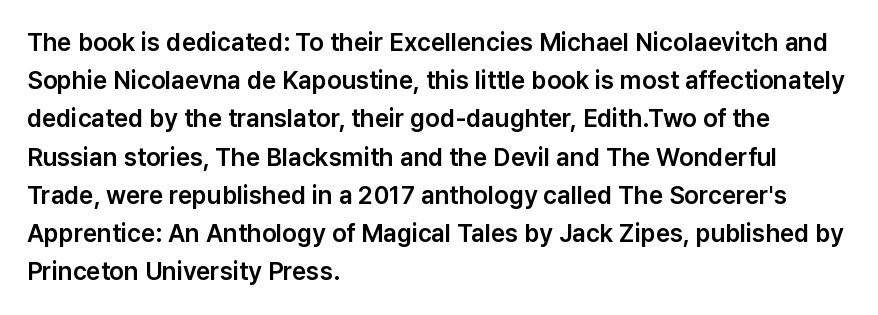
{"italic": "no", "underline": "no", "align": "left", "line_spacing": "normal", "line_spacing_ratio": 1.53, "letter_spacing": "normal", "letter_spacing_em": 0.0, "glyph_px": 25}
